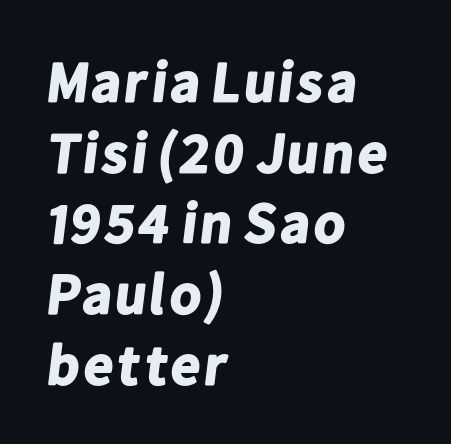
Q: Is the text bold? A: Yes.
Q: Is the typeface a serif or a sans-serif typeface? A: Sans-serif.
Q: Is the text underlined? A: No.
Q: How is the paragraph aligned? A: Left-aligned.
Q: Is the spacing between letters normal or unusually wide? A: Normal.
Q: Width (condensed, normal, or wide)? A: Normal.
Q: Stroke contrast? A: Low.
Q: x-height? A: Medium.
Q: Monospaced? A: No.
